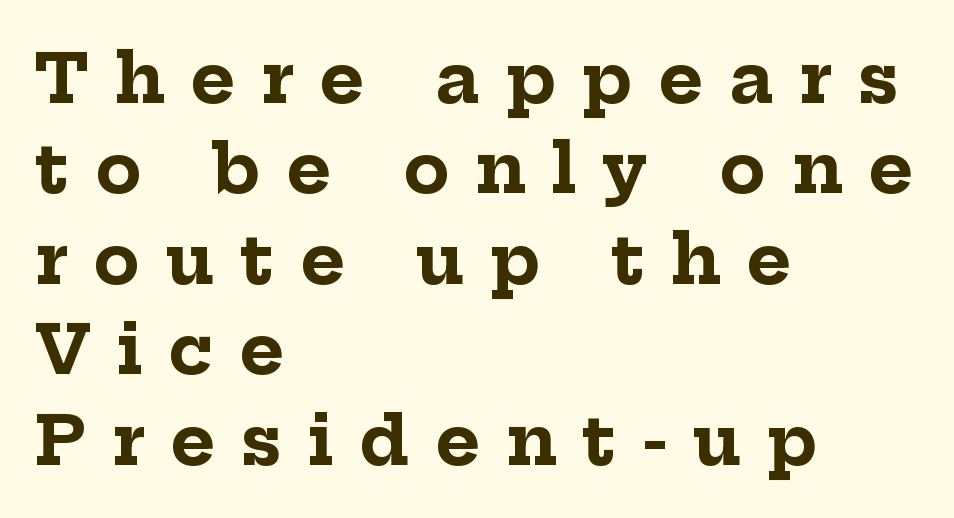
The image shows 68 px bold serif type, upright; set left-aligned, normal line spacing (1.33x), unusually wide letter spacing (+0.38 em), not underlined; low stroke contrast and a medium x-height.
